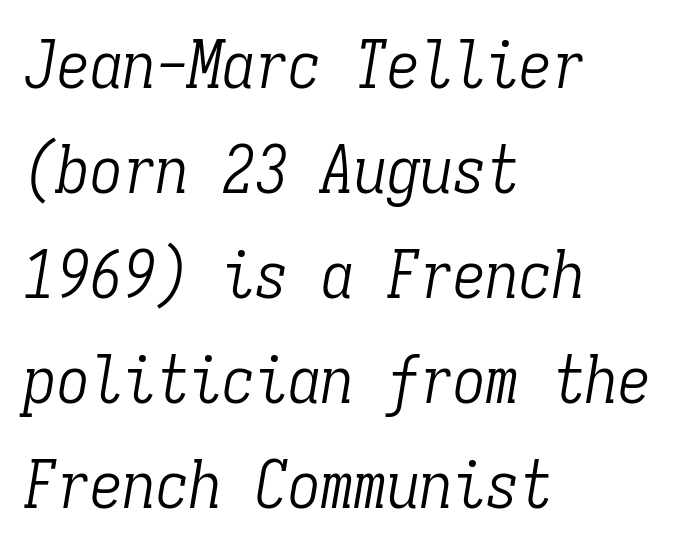
The image shows 66 px light, condensed serif type, italic (leaning right), monospaced; set left-aligned, normal line spacing (1.59x), normal letter spacing, not underlined; low stroke contrast and a medium x-height.
